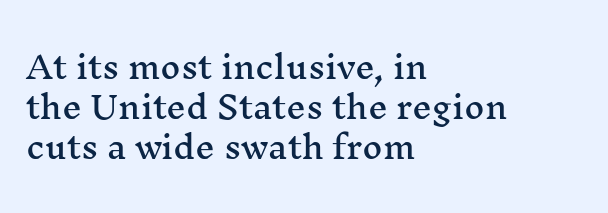
{"serif": "yes", "italic": "no", "width": "wide", "stroke_contrast": "medium", "x_height": "medium", "monospaced": "no", "underline": "no", "align": "left", "line_spacing": "normal", "line_spacing_ratio": 1.29, "letter_spacing": "normal", "letter_spacing_em": 0.0, "glyph_px": 31}
